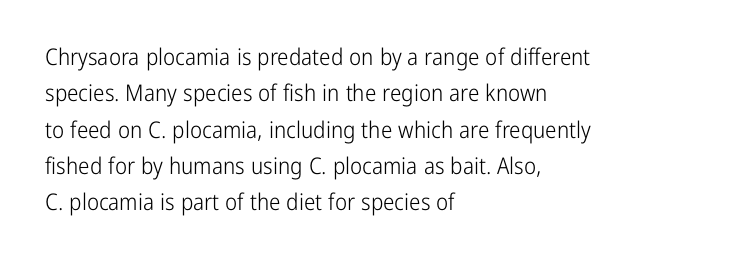
The image shows 23 px text type, upright; set left-aligned, normal line spacing (1.58x), normal letter spacing, not underlined.
